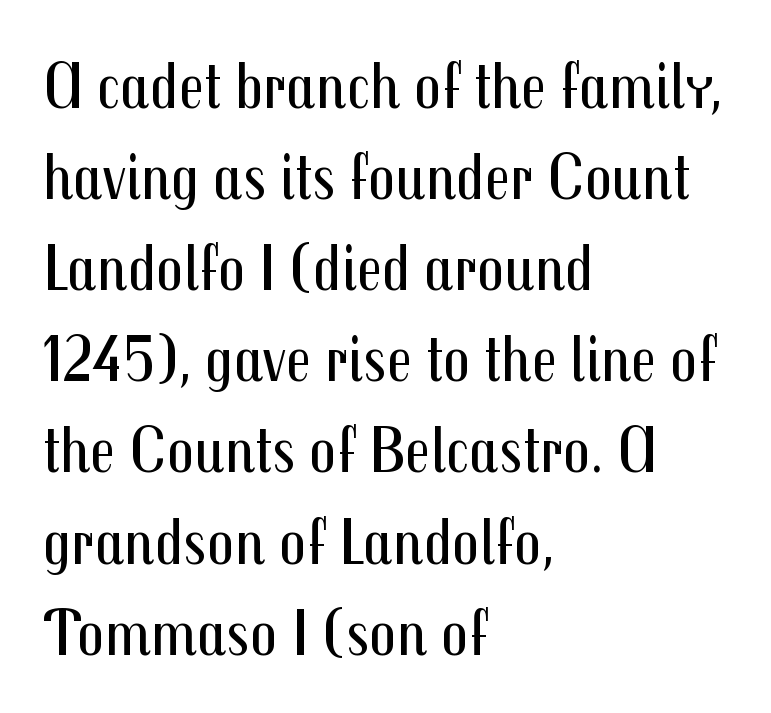
Q: Is the text bold? A: No.
Q: Is the text italic (slanted)? A: No, it is upright.
Q: Is the typeface a serif or a sans-serif typeface? A: Sans-serif.
Q: Is the text underlined? A: No.
Q: How is the paragraph aligned? A: Left-aligned.
Q: Is the spacing between letters normal or unusually wide? A: Normal.
Q: Is the spacing between lines tight, normal or loose? A: Normal.
Q: Width (condensed, normal, or wide)? A: Condensed.
Q: Stroke contrast? A: Medium.
Q: x-height? A: Medium.
Q: Monospaced? A: No.
